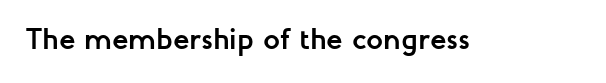
The image shows 30 px semibold sans-serif type, upright; set normal letter spacing, not underlined; low stroke contrast and a medium x-height.
